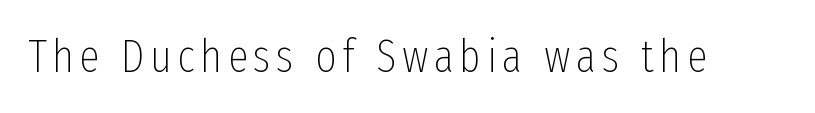
Q: Is the text bold? A: No.
Q: Is the text italic (slanted)? A: No, it is upright.
Q: Is the typeface a serif or a sans-serif typeface? A: Sans-serif.
Q: Is the text underlined? A: No.
Q: Width (condensed, normal, or wide)? A: Condensed.
Q: Stroke contrast? A: Low.
Q: x-height? A: Medium.
Q: Monospaced? A: No.
